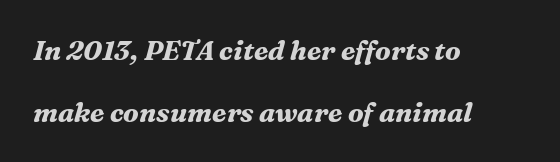
The image shows 27 px bold type, italic (leaning right); set left-aligned, loose line spacing (2.29x), normal letter spacing, not underlined.
